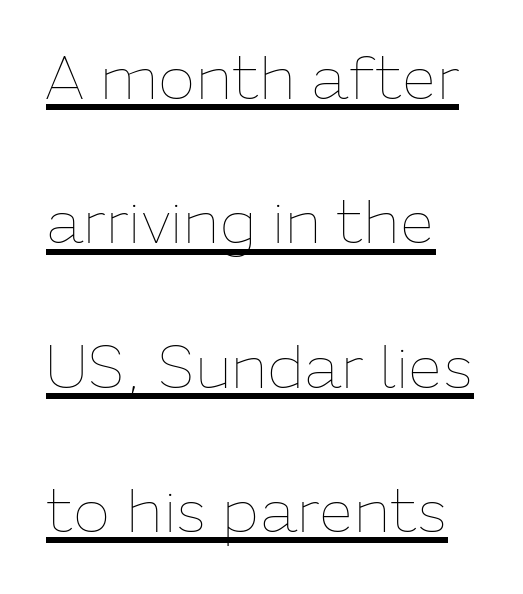
Do the characters align in a grid? No, the font is proportional. Compared with undecorated copy, this sample adds a rule below the words. Weight: in the light-to-regular range. It's the straight-up-and-down kind of type. Nothing unusual about the tracking: characters are spaced as the font intends. Honestly, the rows look like they've been pulled way apart.
